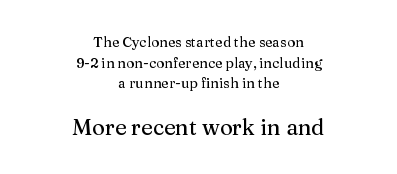
{"italic": "no", "underline": "no", "align": "center", "line_spacing": "normal", "line_spacing_ratio": 1.48, "letter_spacing": "normal", "letter_spacing_em": 0.0, "larger_block": "second", "size_ratio": 1.57, "glyph_px": 22}
